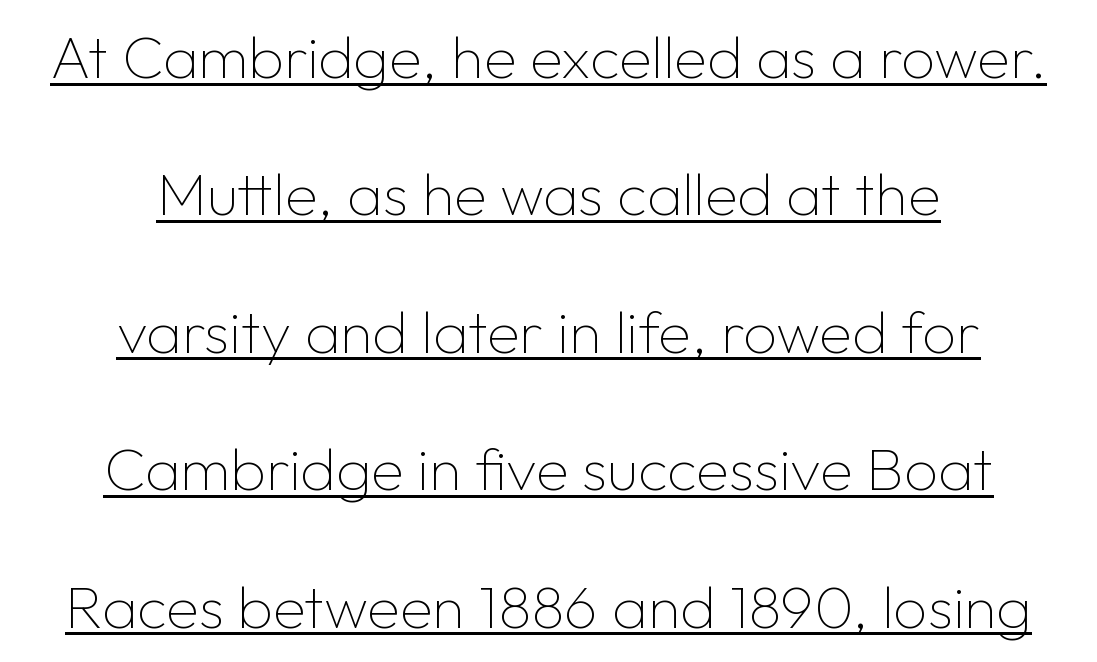
Q: Is the text bold? A: No.
Q: Is the text italic (slanted)? A: No, it is upright.
Q: Is the typeface a serif or a sans-serif typeface? A: Sans-serif.
Q: Is the text underlined? A: Yes.
Q: How is the paragraph aligned? A: Centered.
Q: Is the spacing between letters normal or unusually wide? A: Normal.
Q: Is the spacing between lines tight, normal or loose? A: Loose.
Q: Width (condensed, normal, or wide)? A: Normal.
Q: Stroke contrast? A: Low.
Q: x-height? A: Medium.
Q: Monospaced? A: No.
